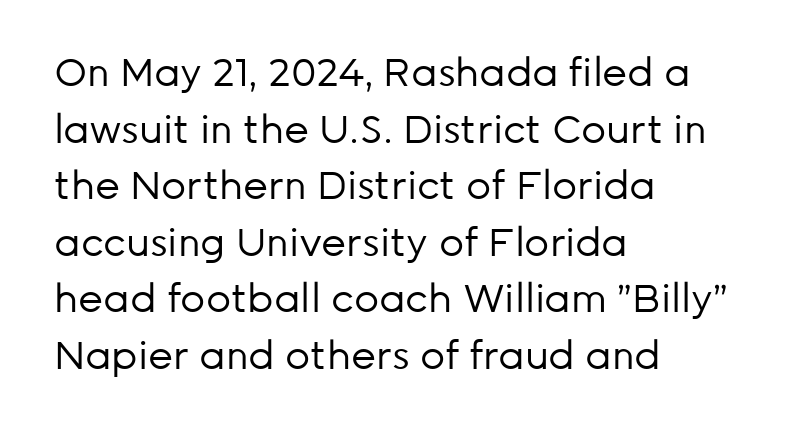
The image shows 39 px regular-weight sans-serif type, upright; set left-aligned, normal line spacing (1.45x), normal letter spacing, not underlined; low stroke contrast and a medium x-height.
